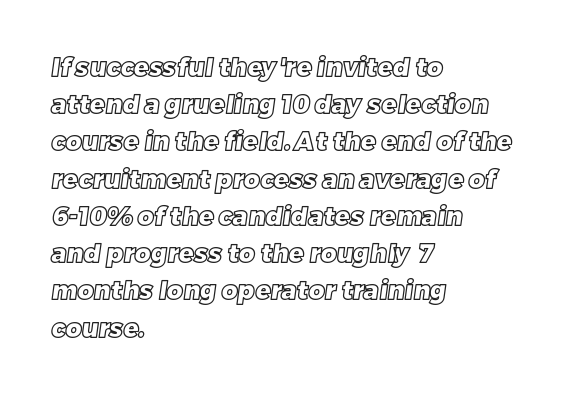
The image shows 25 px text type; set left-aligned, normal line spacing (1.49x), normal letter spacing, not underlined.
